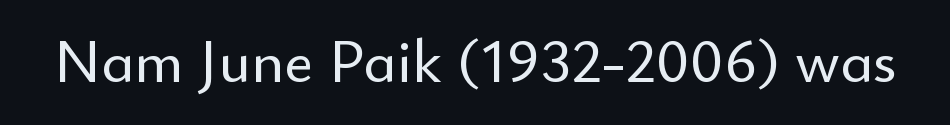
Q: Is the text italic (slanted)? A: No, it is upright.
Q: Is the typeface a serif or a sans-serif typeface? A: Sans-serif.
Q: Is the text underlined? A: No.
Q: Is the spacing between letters normal or unusually wide? A: Normal.
Q: Width (condensed, normal, or wide)? A: Normal.
Q: Stroke contrast? A: Low.
Q: x-height? A: Small.
Q: Monospaced? A: No.
